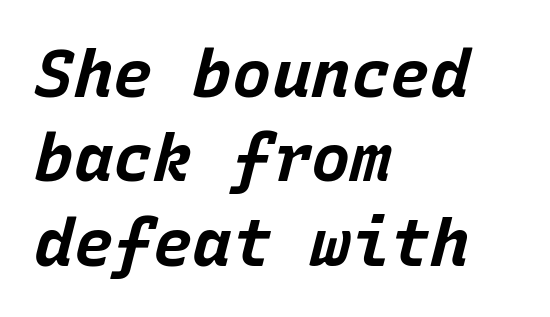
{"italic": "yes", "lean": "right", "slant_degrees": 15, "bold": "yes", "weight": "bold", "width": "normal", "stroke_contrast": "low", "x_height": "large", "monospaced": "yes", "underline": "no", "align": "left", "line_spacing": "normal", "line_spacing_ratio": 1.28, "letter_spacing": "normal", "letter_spacing_em": 0.0, "glyph_px": 66}
